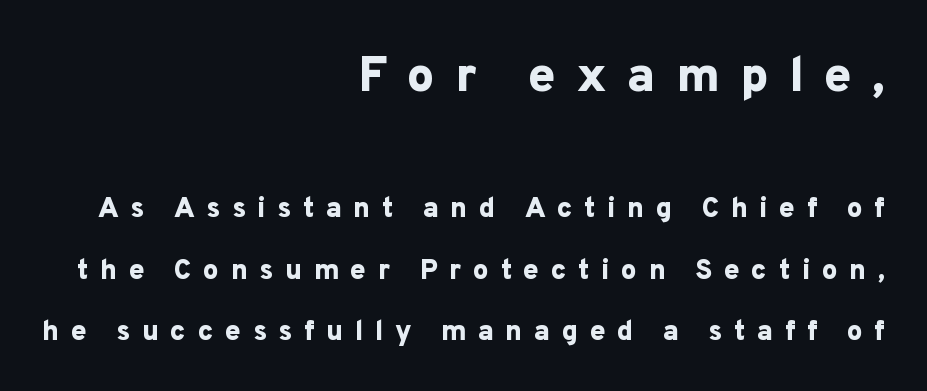
Q: Is the text bold? A: Yes.
Q: Is the text italic (slanted)? A: No, it is upright.
Q: Is the typeface a serif or a sans-serif typeface? A: Sans-serif.
Q: Is the text underlined? A: No.
Q: How is the paragraph aligned? A: Right-aligned.
Q: Is the spacing between letters normal or unusually wide? A: Unusually wide.
Q: Is the spacing between lines tight, normal or loose? A: Loose.
Q: Which block of text is set in a larger size, the first (top) or the second (bottom)? A: The first (top) one.
Q: Width (condensed, normal, or wide)? A: Normal.
Q: Stroke contrast? A: Low.
Q: x-height? A: Medium.
Q: Monospaced? A: No.
